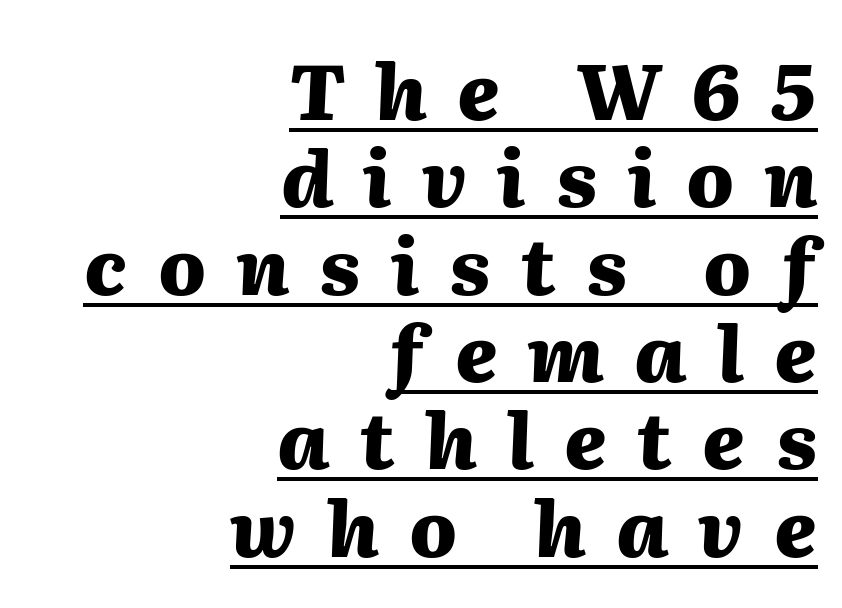
{"italic": "yes", "lean": "right", "slant_degrees": 2, "bold": "yes", "weight": "heavy", "width": "normal", "stroke_contrast": "medium", "x_height": "medium", "monospaced": "no", "underline": "yes", "align": "right", "line_spacing": "tight", "line_spacing_ratio": 1.12, "letter_spacing": "wide", "letter_spacing_em": 0.39, "glyph_px": 78}
